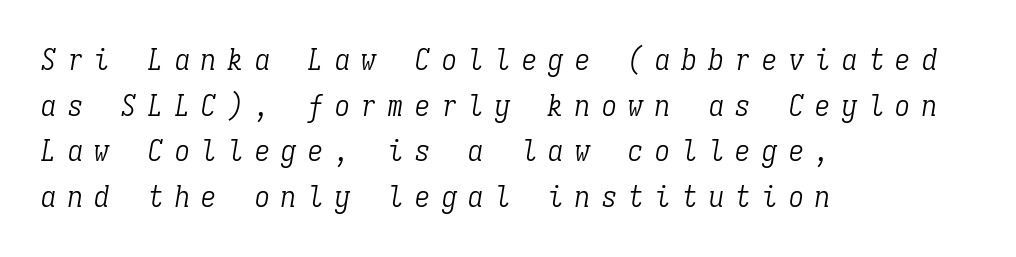
The image shows 30 px light, condensed serif type, italic (leaning right), monospaced; set left-aligned, normal line spacing (1.52x), unusually wide letter spacing (+0.39 em), not underlined; low stroke contrast and a medium x-height.
